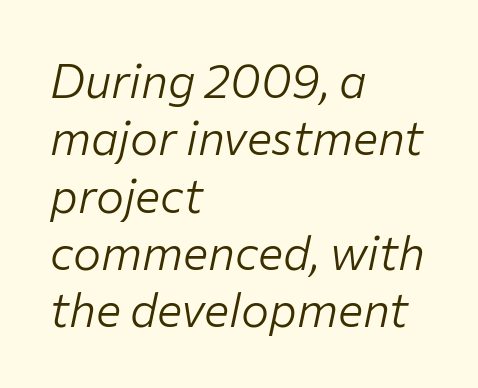
Caption: multi-line text, flush left, ragged right. Decoration check: the copy has no underline. Characters are canted at an angle relative to the baseline's perpendicular. Is this a heavy cut? Hardly; it is regular or lighter.
